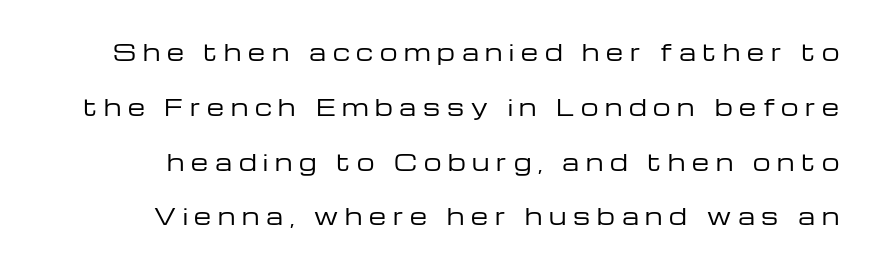
This sample trades compactness for vertical openness between lines. The tracking jumps out immediately: characters are airy and widely separated. The font is comparable to plain body text, perhaps lighter. Descenders hang freely into open space. Every character sits straight up, as roman type does.
